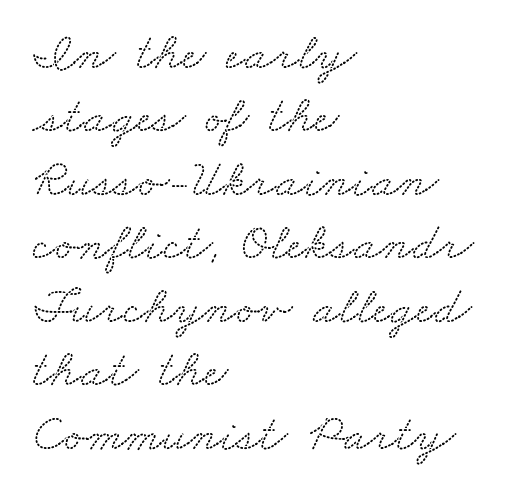
{"serif": "yes", "width": "wide", "stroke_contrast": "low", "x_height": "small", "monospaced": "no", "underline": "no", "align": "left", "line_spacing_ratio": 1.22, "letter_spacing": "normal", "letter_spacing_em": 0.0, "glyph_px": 52}
